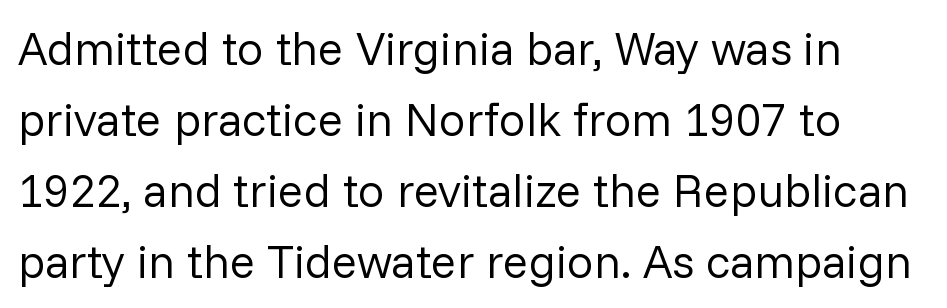
Q: Is the text bold? A: No.
Q: Is the text italic (slanted)? A: No, it is upright.
Q: Is the typeface a serif or a sans-serif typeface? A: Sans-serif.
Q: Is the text underlined? A: No.
Q: Is the spacing between letters normal or unusually wide? A: Normal.
Q: Is the spacing between lines tight, normal or loose? A: Normal.
Q: Width (condensed, normal, or wide)? A: Normal.
Q: Stroke contrast? A: Low.
Q: x-height? A: Medium.
Q: Monospaced? A: No.
